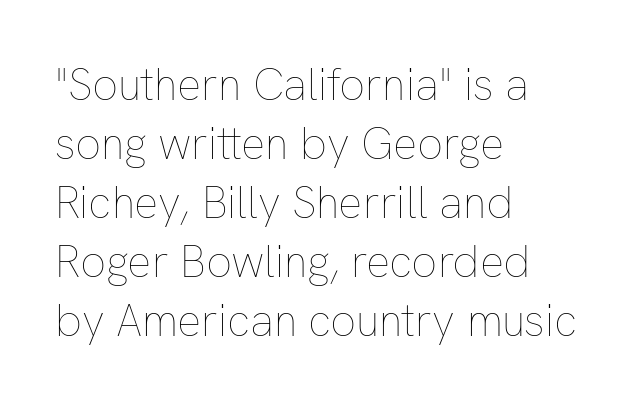
{"italic": "no", "bold": "no", "weight": "thin", "width": "normal", "stroke_contrast": "low", "x_height": "medium", "monospaced": "no", "underline": "no", "align": "left", "line_spacing": "normal", "line_spacing_ratio": 1.31, "letter_spacing": "normal", "letter_spacing_em": 0.0, "glyph_px": 45}
